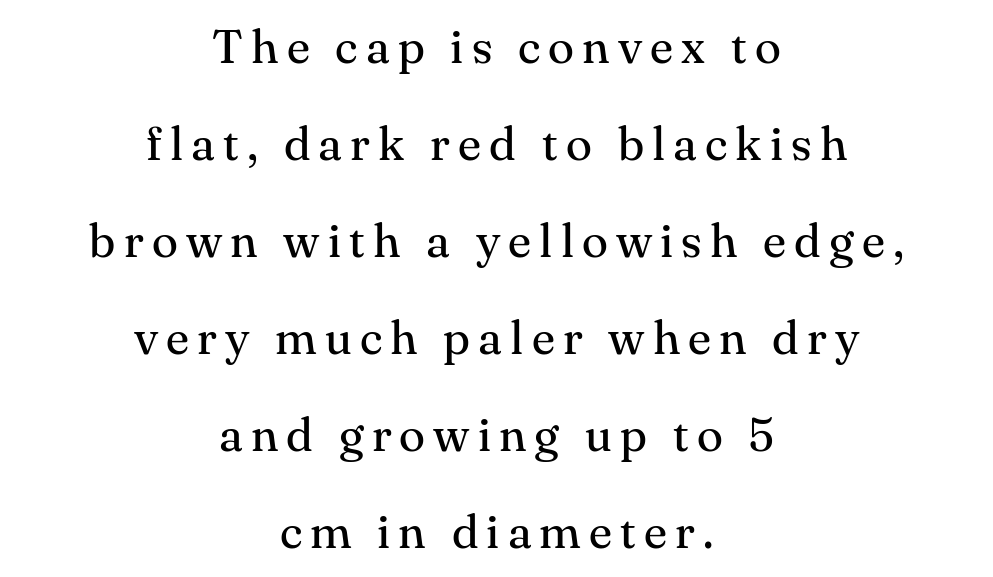
{"serif": "yes", "italic": "no", "bold": "no", "weight": "regular", "width": "normal", "stroke_contrast": "medium", "x_height": "small", "monospaced": "no", "underline": "no", "align": "center", "line_spacing": "loose", "line_spacing_ratio": 2.02, "glyph_px": 48}
